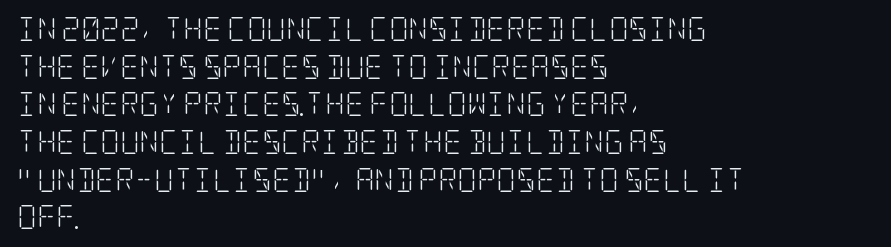
The image shows 24 px text type, upright; set left-aligned, normal line spacing (1.57x), normal letter spacing, not underlined.
